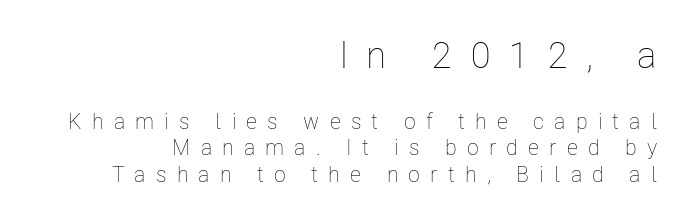
{"italic": "no", "bold": "no", "weight": "thin", "width": "condensed", "stroke_contrast": "low", "x_height": "medium", "monospaced": "no", "underline": "no", "align": "right", "line_spacing_ratio": 1.2, "letter_spacing": "wide", "letter_spacing_em": 0.46, "larger_block": "first", "size_ratio": 1.73, "glyph_px": 38}
